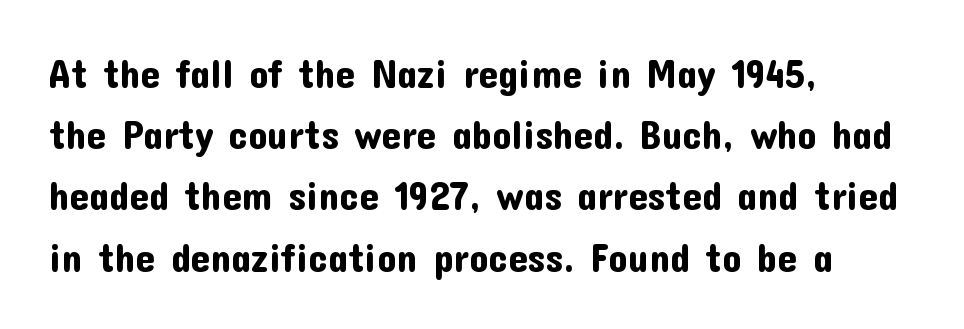
The tracking reads as untouched default to a designer's eye. Just letters on the line, the space beneath them empty. Each letter keeps its own natural width here, so spacing adapts to shape. The vertical gap from one line to the next is medium. Nothing sits at the stroke ends, so this counts as sans-serif.
